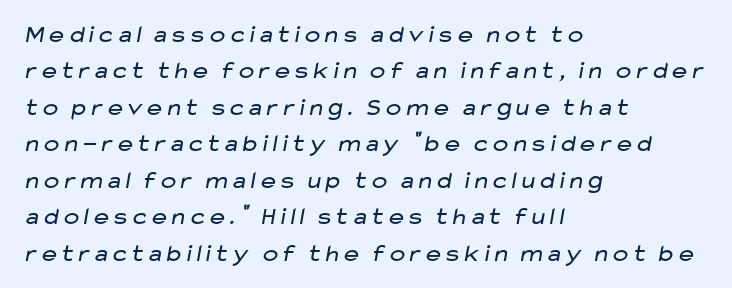
The image shows 25 px text type; set left-aligned, normal line spacing (1.46x), normal letter spacing, not underlined.
